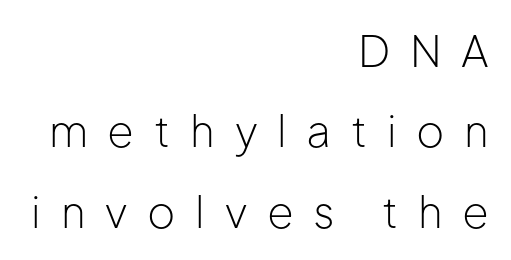
Posture: upright roman. This sample uses expanded letter spacing, leaving extra air between glyphs. Here the designer chose a conventional face with non-uniform glyph widths. Grotesque or geometric, the face here clearly has no serifs.
